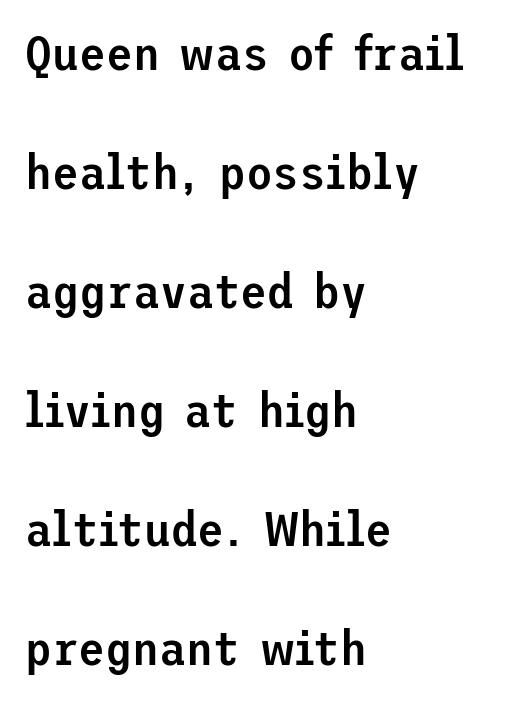
The image shows 49 px semibold sans-serif type, upright; set left-aligned, loose line spacing (2.43x), normal letter spacing, not underlined; low stroke contrast and a medium x-height.
